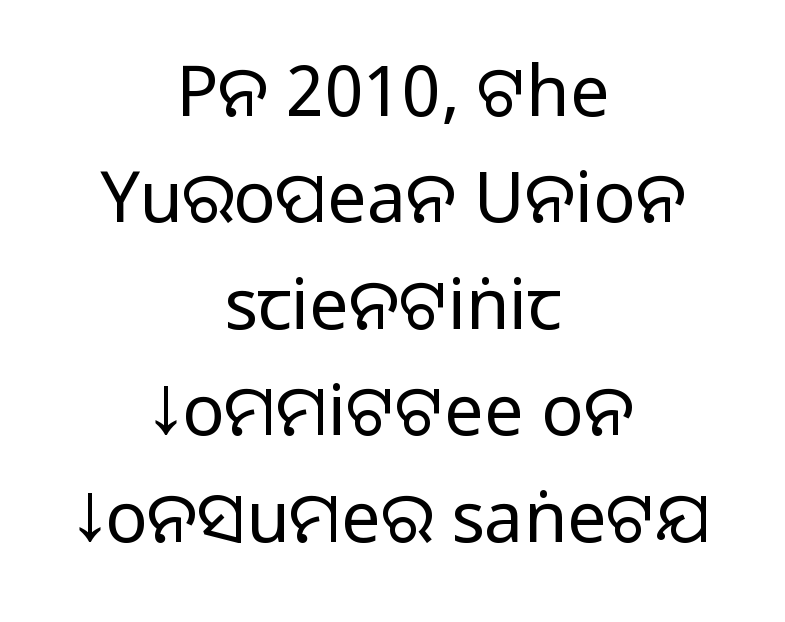
Q: Is the text bold? A: No.
Q: Is the text italic (slanted)? A: No, it is upright.
Q: Is the typeface a serif or a sans-serif typeface? A: Sans-serif.
Q: Is the text underlined? A: No.
Q: How is the paragraph aligned? A: Centered.
Q: Is the spacing between letters normal or unusually wide? A: Normal.
Q: Is the spacing between lines tight, normal or loose? A: Normal.
Q: Width (condensed, normal, or wide)? A: Normal.
Q: Stroke contrast? A: Low.
Q: x-height? A: Large.
Q: Monospaced? A: No.
